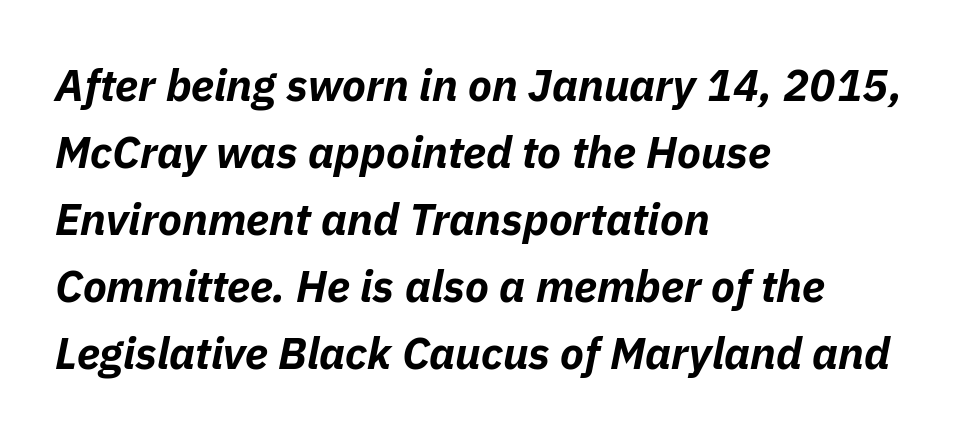
Q: Is the text bold? A: Yes.
Q: Is the text italic (slanted)? A: Yes, it leans right by about 11 degrees.
Q: Is the text underlined? A: No.
Q: How is the paragraph aligned? A: Left-aligned.
Q: Is the spacing between letters normal or unusually wide? A: Normal.
Q: Is the spacing between lines tight, normal or loose? A: Normal.
Q: Width (condensed, normal, or wide)? A: Normal.
Q: Stroke contrast? A: Low.
Q: x-height? A: Medium.
Q: Monospaced? A: No.
